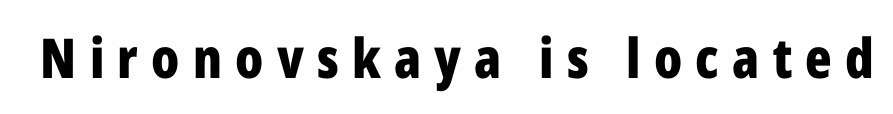
The line texture is sparse and dotted thanks to wide tracking. Unmarked baselines from the first word to the last. In terms of weight, the rendering is a true, heavy bold. The text was rendered using a sans face with plain stroke endings.
